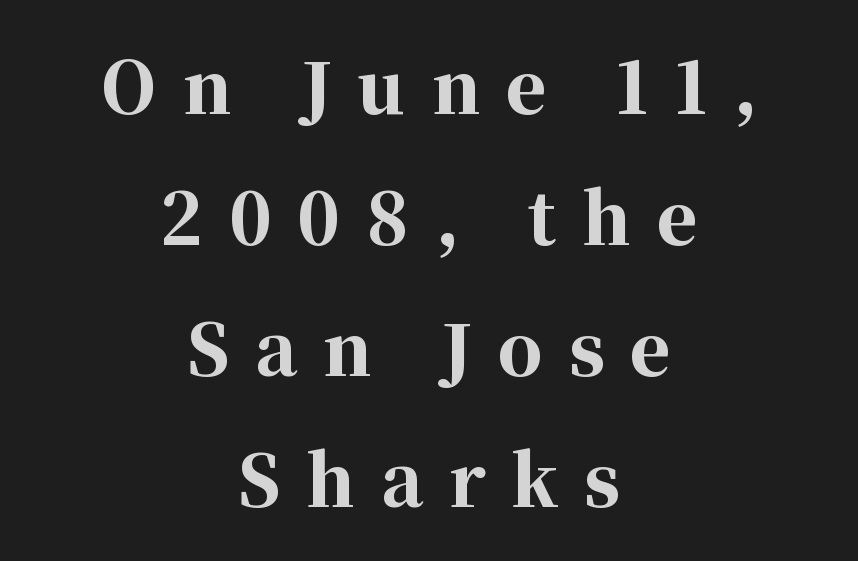
Anything drawn beneath the words? Only blank space. The typesetter chose a symmetrical, centered arrangement here. The face used here has the dense, thick strokes of a bold. Does the type have serifs? Yes, each stem ends in a small foot.
